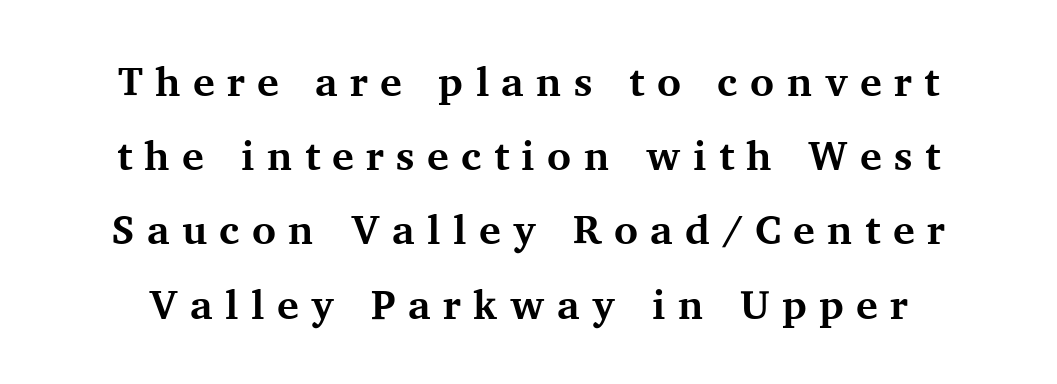
{"serif": "yes", "italic": "no", "bold": "yes", "weight": "bold", "width": "normal", "stroke_contrast": "medium", "x_height": "medium", "monospaced": "no", "underline": "no", "line_spacing_ratio": 1.81, "letter_spacing": "wide", "letter_spacing_em": 0.3, "glyph_px": 41}
